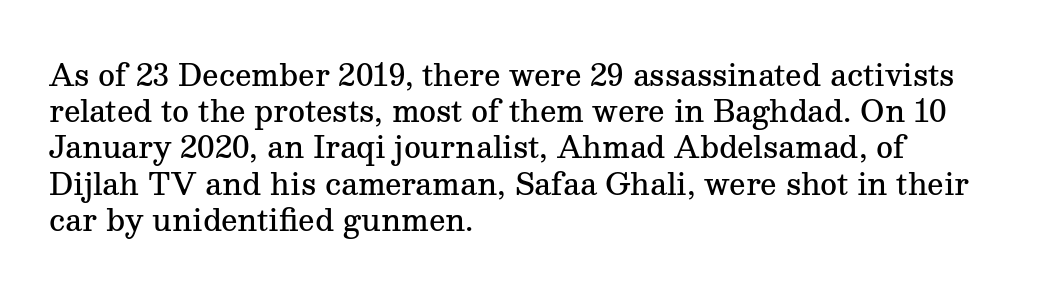
{"serif": "yes", "italic": "no", "bold": "semi", "weight": "semibold", "width": "normal", "stroke_contrast": "medium", "x_height": "medium", "monospaced": "no", "underline": "no", "align": "left", "line_spacing": "normal", "line_spacing_ratio": 1.25, "letter_spacing": "normal", "letter_spacing_em": 0.0, "glyph_px": 29}
